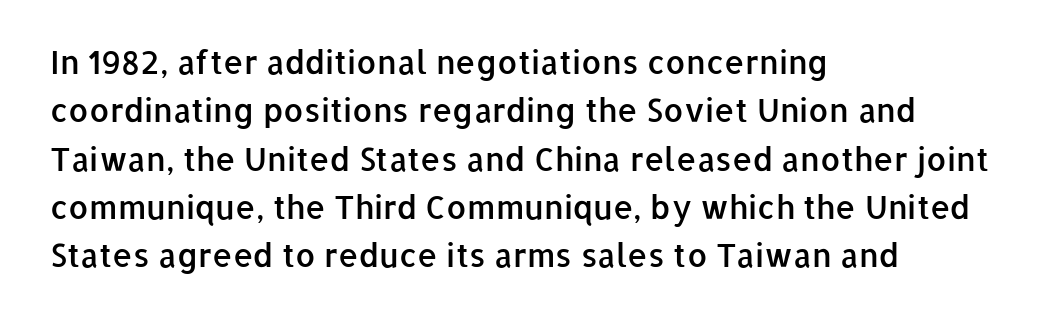
The ragged edge is on the right, which tells us the setting is flush left. Any mark beneath the type? The region is blank. Caption: standard tracking, unaltered. Ordinary non-slanted type is in use. Is this a fixed-width face? No — the glyphs have proportional, varying widths.
